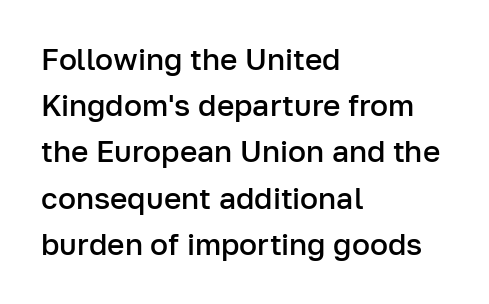
This is roman type, the default non-slanted kind. Descender tails drop into unmarked territory. Typographically, this falls in the sans-serif category. The typesetter chose a ragged-right arrangement here. Letter spacing: default. The characters look somewhat weighty, a semibold short of true bold.
